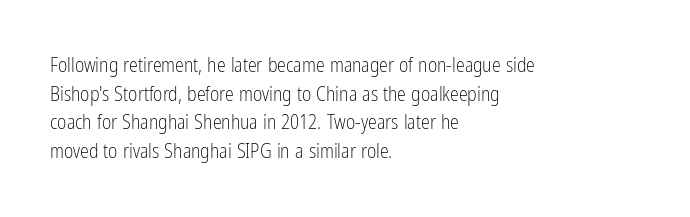
Q: Is the text bold? A: No.
Q: Is the text italic (slanted)? A: No, it is upright.
Q: Is the text underlined? A: No.
Q: How is the paragraph aligned? A: Left-aligned.
Q: Is the spacing between letters normal or unusually wide? A: Normal.
Q: Is the spacing between lines tight, normal or loose? A: Normal.
